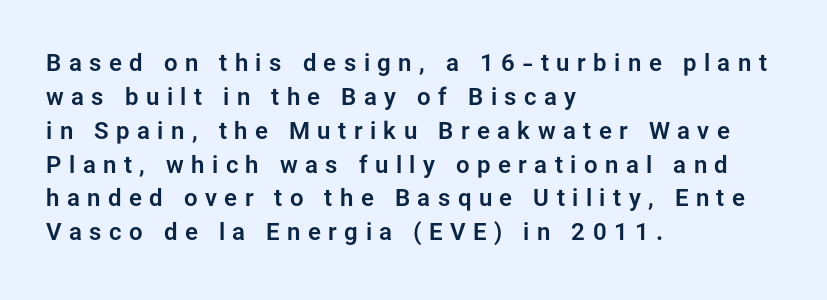
{"italic": "no", "underline": "no", "align": "left", "line_spacing": "normal", "line_spacing_ratio": 1.41, "letter_spacing": "wide", "letter_spacing_em": 0.31, "glyph_px": 24}
